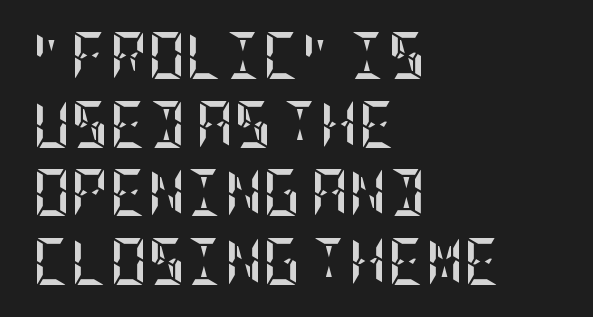
Just letters on the line, the space beneath them empty. Compared with an ordinary text face, these strokes are far heavier — a full bold. Line starts are locked; line ends wander. The rendering uses a moderate line-height, typical for paragraphs. Does the lettering tilt? It doesn't — this is upright.
